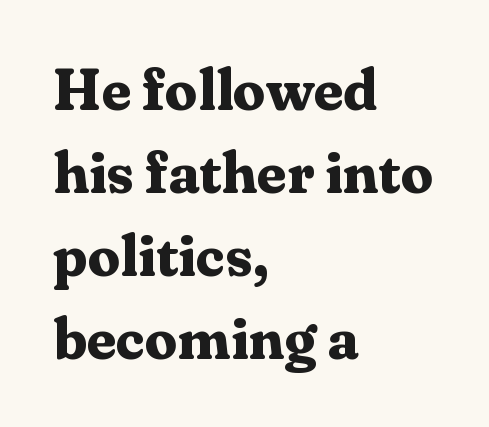
{"serif": "yes", "italic": "no", "bold": "yes", "weight": "bold", "width": "normal", "stroke_contrast": "medium", "x_height": "medium", "monospaced": "no", "underline": "no", "align": "left", "line_spacing": "normal", "line_spacing_ratio": 1.43, "letter_spacing": "normal", "letter_spacing_em": 0.0, "glyph_px": 58}
